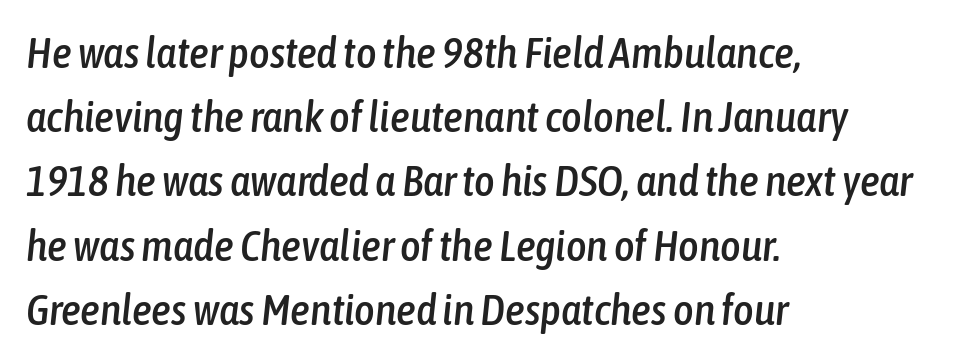
The image shows 44 px condensed type, italic (leaning right); set left-aligned, normal line spacing (1.46x), normal letter spacing, not underlined; low stroke contrast and a medium x-height.
